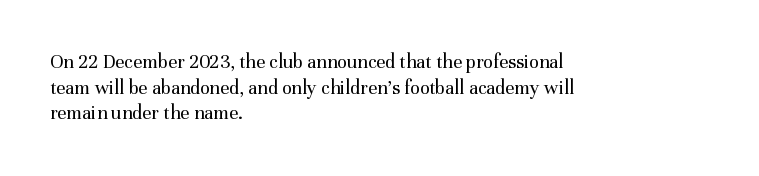
The image shows 20 px text type, upright; set left-aligned, normal line spacing (1.28x), normal letter spacing, not underlined.
